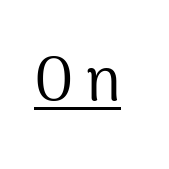
The tracking reads as deliberately expanded to a designer's eye. Designer's note — italics off, roman on. Note the varied advance widths — an 'i' is clearly narrower than an 'm'. Underline: present. Heft: none added — not bold. The characters display no serif detailing; their extremities are plain.
